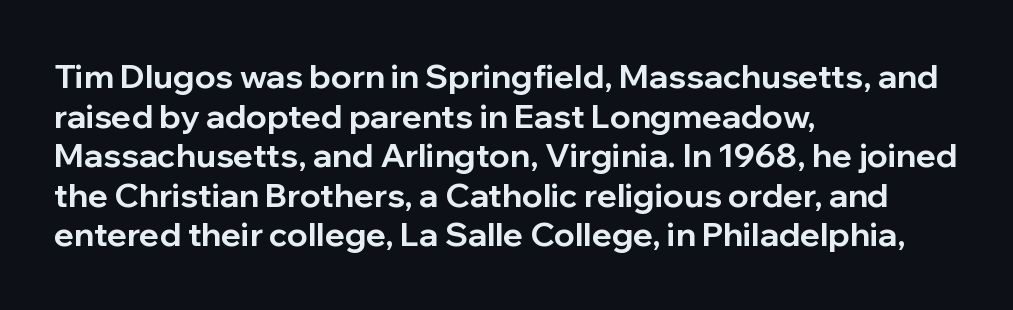
The passage shown is typeset with a sans-serif family. Nobody drew a line under any word here. Strokes here are thick enough to call this a true bold. Each line starts at the same left margin while the right side varies.
